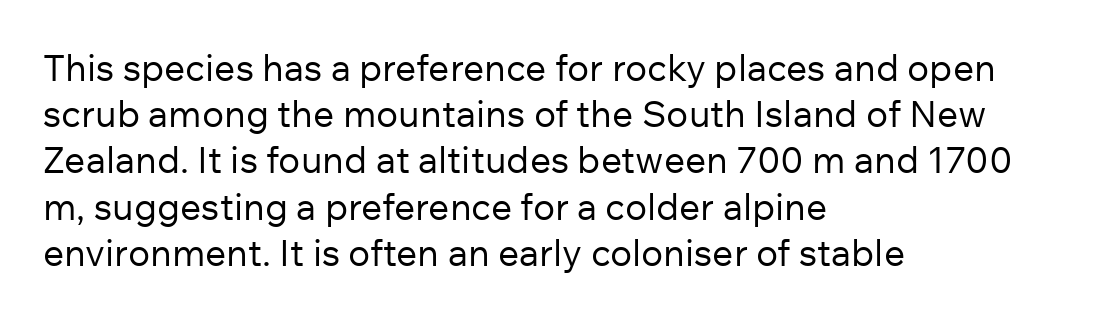
Q: Is the text bold? A: No.
Q: Is the text italic (slanted)? A: No, it is upright.
Q: Is the typeface a serif or a sans-serif typeface? A: Sans-serif.
Q: Is the text underlined? A: No.
Q: How is the paragraph aligned? A: Left-aligned.
Q: Is the spacing between letters normal or unusually wide? A: Normal.
Q: Is the spacing between lines tight, normal or loose? A: Normal.
Q: Width (condensed, normal, or wide)? A: Normal.
Q: Stroke contrast? A: Low.
Q: x-height? A: Medium.
Q: Monospaced? A: No.
